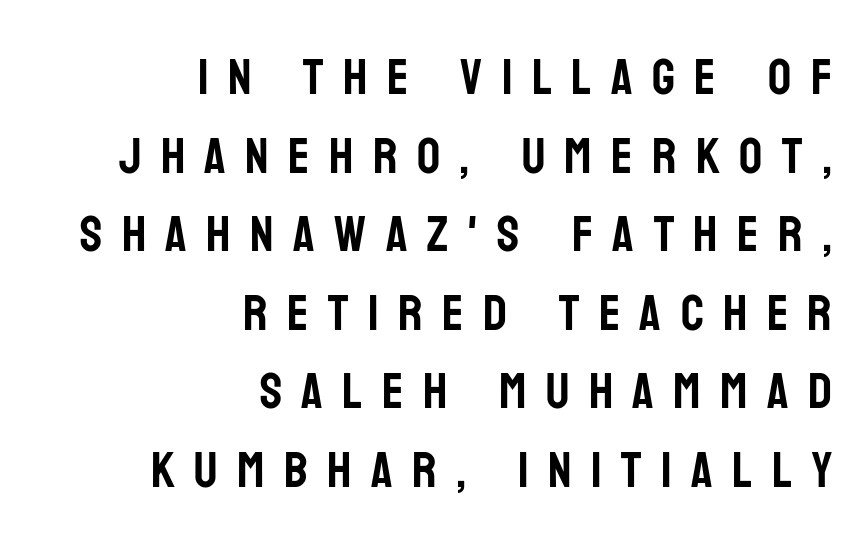
Q: Is the text italic (slanted)? A: No, it is upright.
Q: Is the typeface a serif or a sans-serif typeface? A: Sans-serif.
Q: Is the text underlined? A: No.
Q: How is the paragraph aligned? A: Right-aligned.
Q: Is the spacing between letters normal or unusually wide? A: Unusually wide.
Q: Is the spacing between lines tight, normal or loose? A: Normal.
Q: Width (condensed, normal, or wide)? A: Condensed.
Q: Stroke contrast? A: Low.
Q: x-height? A: Large.
Q: Monospaced? A: No.
